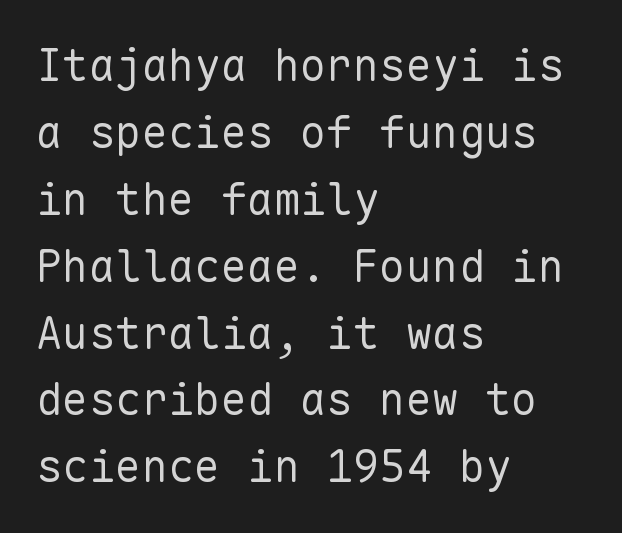
{"serif": "no", "italic": "no", "bold": "no", "weight": "regular", "width": "normal", "stroke_contrast": "low", "x_height": "medium", "monospaced": "yes", "underline": "no", "align": "left", "line_spacing": "normal", "line_spacing_ratio": 1.52, "letter_spacing": "normal", "letter_spacing_em": 0.0, "glyph_px": 44}
